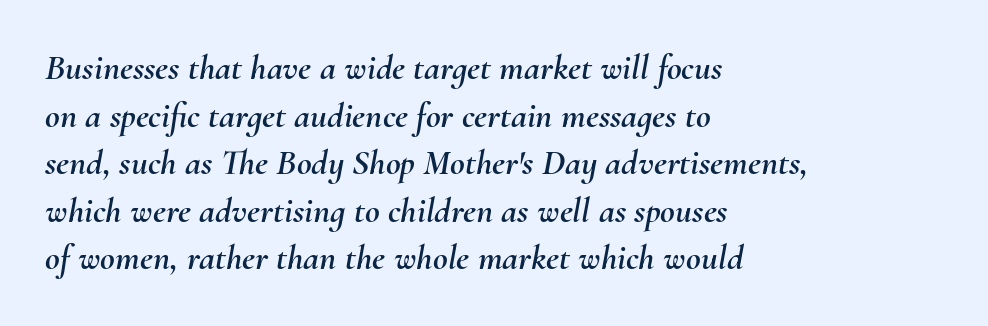
Standard letterfit; no display-style spreading of the glyphs. These lines were composed using italics. Rows of type keep a routine distance in the vertical direction. These lines are rendered in a variable-pitch font. Just letters on the line, the space beneath them empty.
